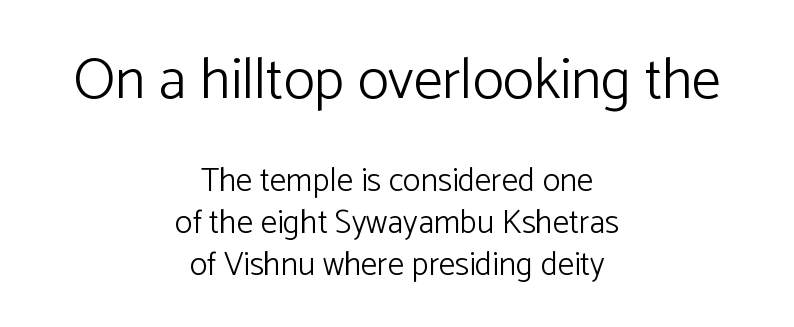
The image shows 58 px light sans-serif type, upright; set centered, normal line spacing (1.27x), normal letter spacing, not underlined; the first (top) block is 1.76x larger; low stroke contrast and a medium x-height.
